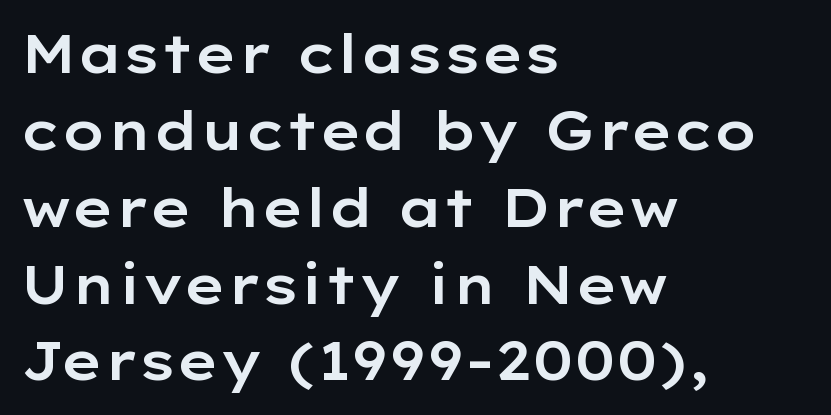
Stroke terminals: plain, sans-serif. Does extra space separate the letters? No, they use regular spacing. Horizontal bands of white between lines are of average thickness. You could not count columns in this text — the font is proportionally spaced. Has an underline been added? It has not. Is there any slant? The stems are plumb.
